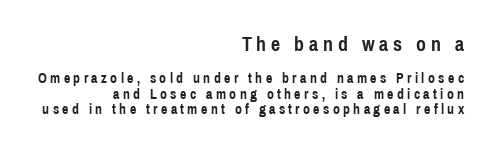
The image shows 20 px bold type, upright; set right-aligned, tight line spacing (1.11x), unusually wide letter spacing (+0.24 em), not underlined; the first (top) block is 1.43x larger.
